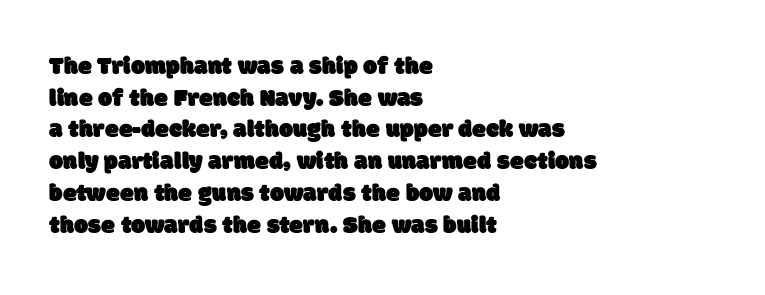
The image shows 25 px text type; set left-aligned, normal line spacing (1.27x), normal letter spacing, not underlined.
